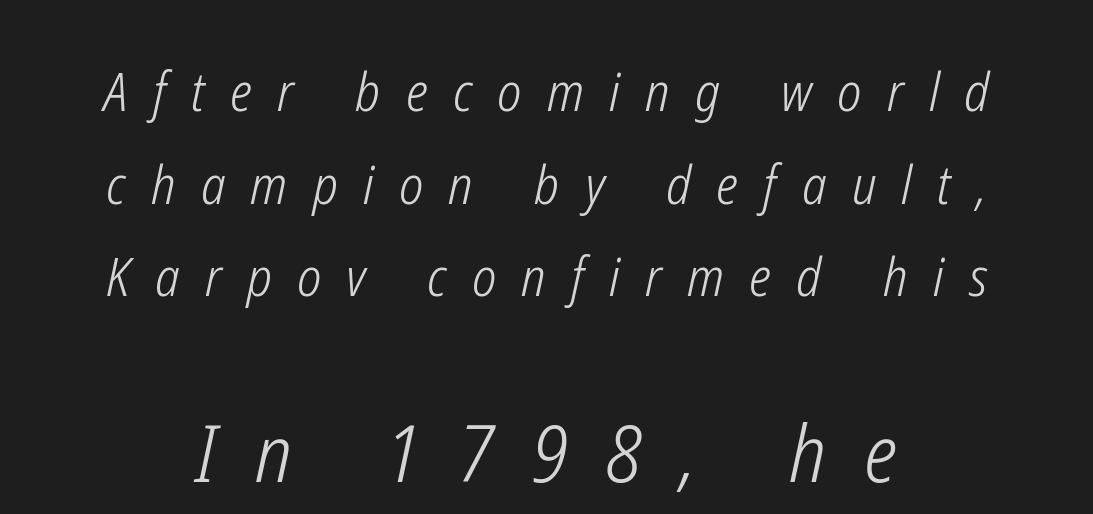
{"italic": "yes", "lean": "right", "slant_degrees": 12, "bold": "no", "weight": "light", "width": "condensed", "stroke_contrast": "low", "x_height": "medium", "monospaced": "no", "underline": "no", "align": "center", "line_spacing_ratio": 1.75, "letter_spacing": "wide", "letter_spacing_em": 0.48, "larger_block": "second", "size_ratio": 1.51, "glyph_px": 80}
